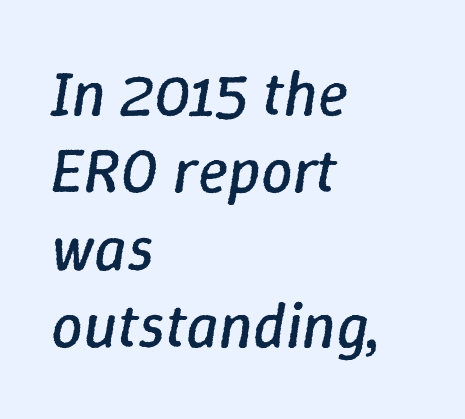
The image shows 63 px regular-weight type, italic (leaning right); set left-aligned, line spacing 1.23x, normal letter spacing, not underlined; low stroke contrast and a medium x-height.
